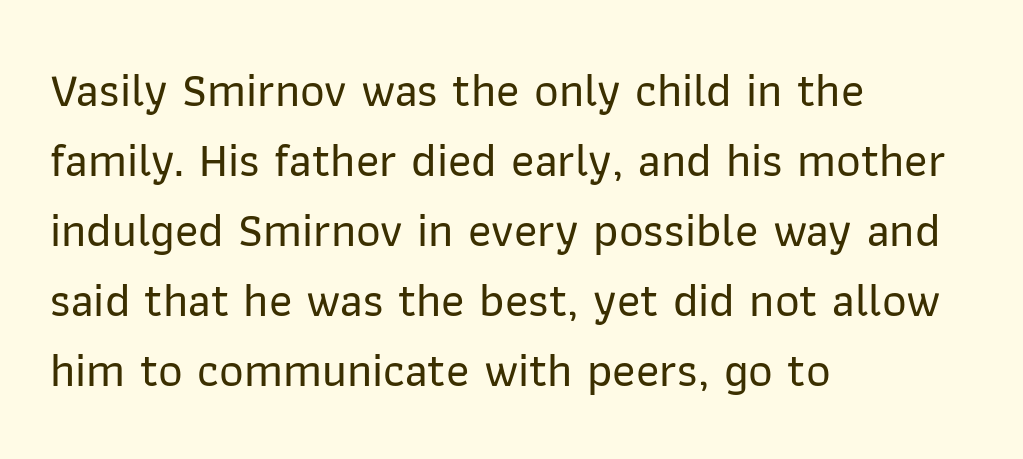
{"serif": "no", "italic": "no", "width": "normal", "stroke_contrast": "low", "x_height": "medium", "monospaced": "no", "underline": "no", "align": "left", "line_spacing": "normal", "line_spacing_ratio": 1.46, "letter_spacing": "normal", "letter_spacing_em": 0.0, "glyph_px": 48}
